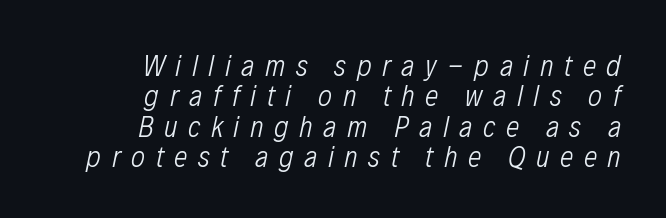
{"italic": "yes", "lean": "right", "slant_degrees": 12, "bold": "no", "weight": "light", "width": "condensed", "stroke_contrast": "low", "x_height": "medium", "monospaced": "no", "underline": "no", "align": "right", "line_spacing": "tight", "line_spacing_ratio": 1.01, "letter_spacing": "wide", "letter_spacing_em": 0.35, "glyph_px": 30}
